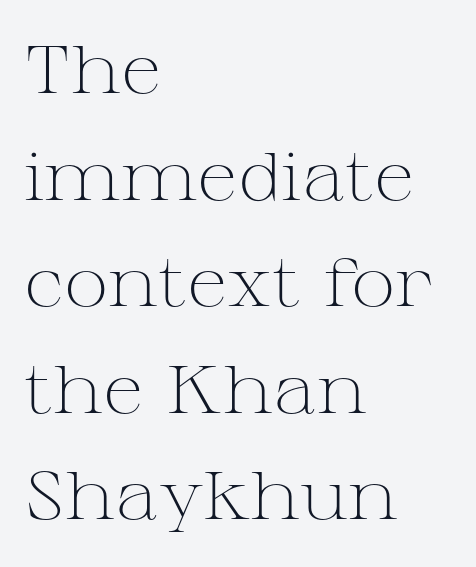
Q: Is the text bold? A: No.
Q: Is the text italic (slanted)? A: No, it is upright.
Q: Is the typeface a serif or a sans-serif typeface? A: Serif.
Q: Is the text underlined? A: No.
Q: How is the paragraph aligned? A: Left-aligned.
Q: Is the spacing between letters normal or unusually wide? A: Normal.
Q: Is the spacing between lines tight, normal or loose? A: Normal.
Q: Width (condensed, normal, or wide)? A: Wide.
Q: Stroke contrast? A: Medium.
Q: x-height? A: Medium.
Q: Monospaced? A: No.
